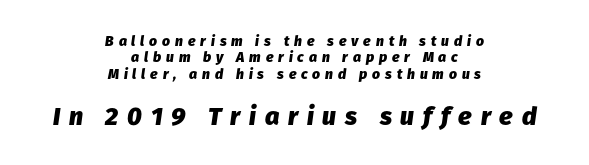
{"italic": "yes", "lean": "right", "slant_degrees": 8, "bold": "yes", "underline": "no", "align": "center", "line_spacing_ratio": 1.17, "letter_spacing": "wide", "letter_spacing_em": 0.35, "larger_block": "second", "size_ratio": 1.79, "glyph_px": 25}
